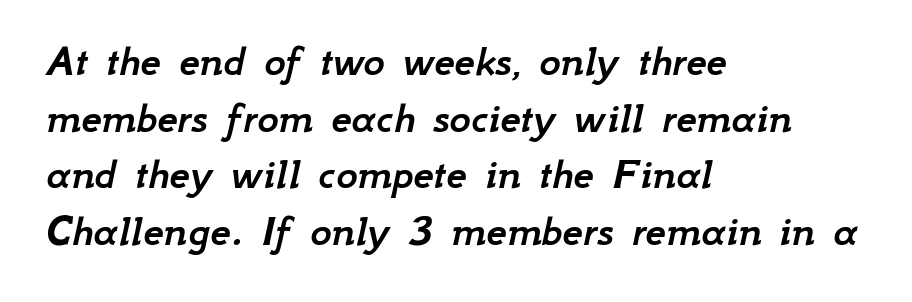
Does the copy run flush right? No — it runs flush left. Letter spacing: default. Think of a printed novel: that variable character pitch is what you see here. Underlining? Definitely not there.
